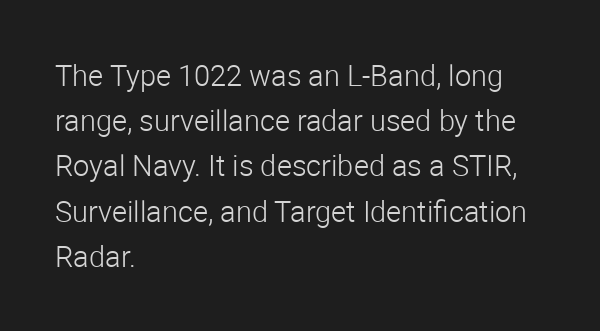
The image shows 29 px light sans-serif type, upright; set left-aligned, normal line spacing (1.56x), normal letter spacing, not underlined; low stroke contrast and a medium x-height.
